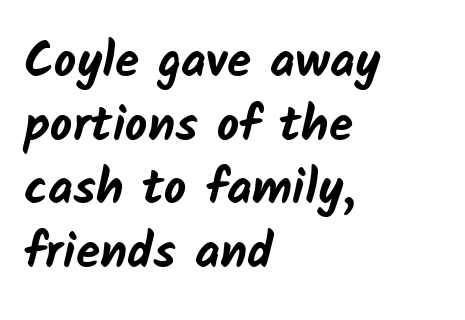
The image shows 49 px bold sans-serif type; set left-aligned, normal line spacing (1.3x), normal letter spacing, not underlined; low stroke contrast and a medium x-height.
